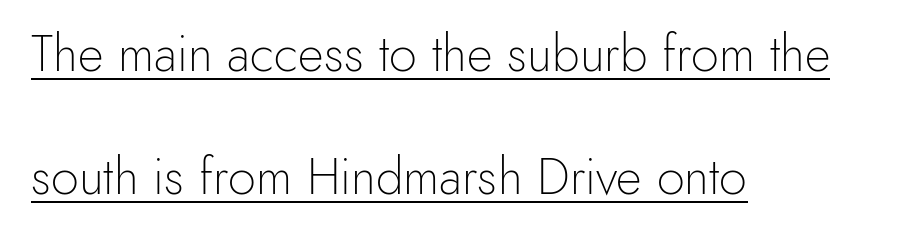
{"serif": "no", "italic": "no", "bold": "no", "weight": "light", "width": "normal", "x_height": "small", "monospaced": "no", "underline": "yes", "align": "left", "line_spacing": "loose", "line_spacing_ratio": 2.46, "letter_spacing": "normal", "letter_spacing_em": 0.0, "glyph_px": 50}
